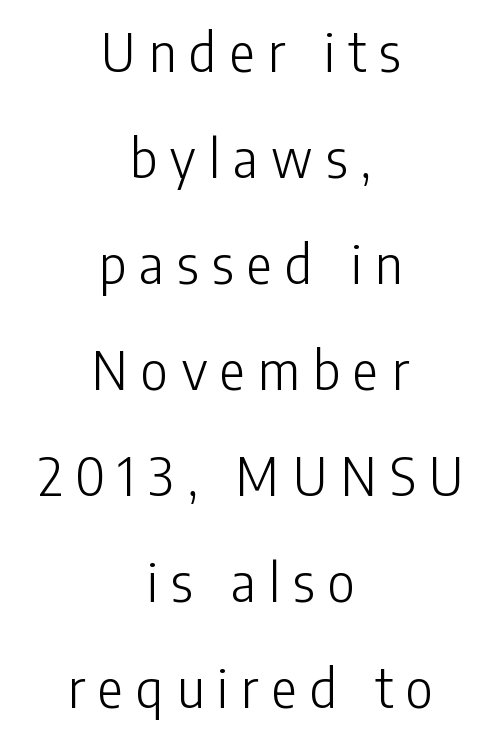
Q: Is the text bold? A: No.
Q: Is the text italic (slanted)? A: No, it is upright.
Q: Is the typeface a serif or a sans-serif typeface? A: Sans-serif.
Q: Is the text underlined? A: No.
Q: How is the paragraph aligned? A: Centered.
Q: Is the spacing between letters normal or unusually wide? A: Unusually wide.
Q: Is the spacing between lines tight, normal or loose? A: Loose.
Q: Width (condensed, normal, or wide)? A: Condensed.
Q: Stroke contrast? A: Low.
Q: x-height? A: Medium.
Q: Monospaced? A: No.
